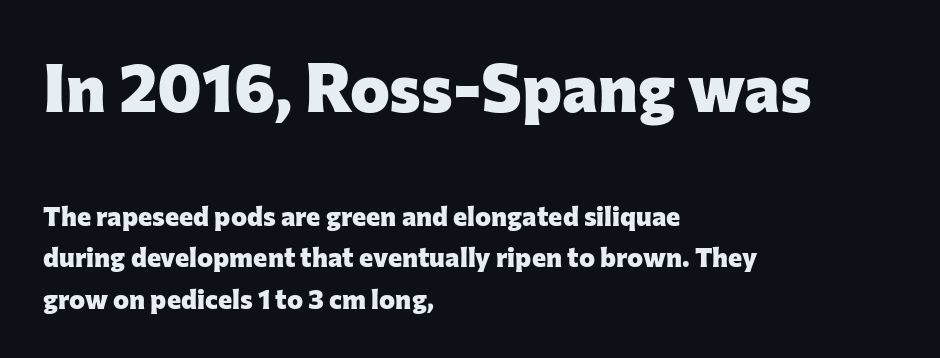
The image shows 67 px heavy sans-serif type, upright; set left-aligned, normal line spacing (1.52x), normal letter spacing, not underlined; the first (top) block is 2.48x larger; low stroke contrast and a medium x-height.
